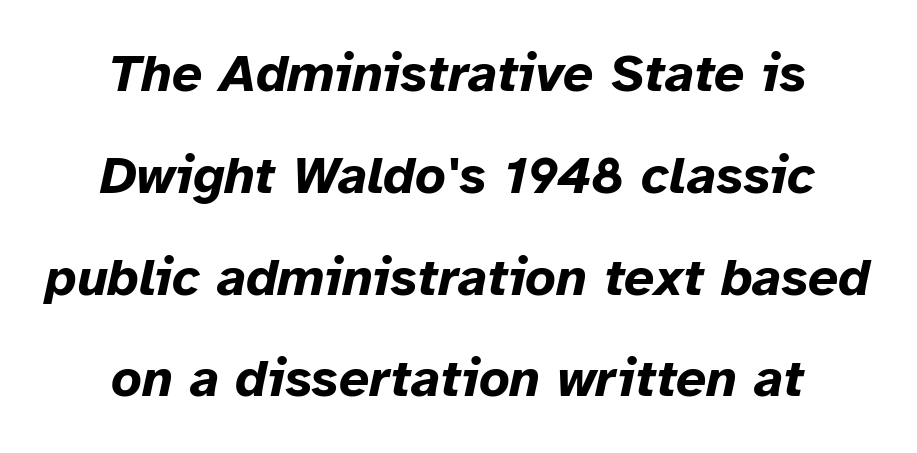
The rendering uses natural spacing where letterforms have individual widths. Does the lettering tilt? It does — this is italic. No extra tracking has been applied to these lines. Airy leading. If you folded the block vertically in half, each line would mirror itself in length.
